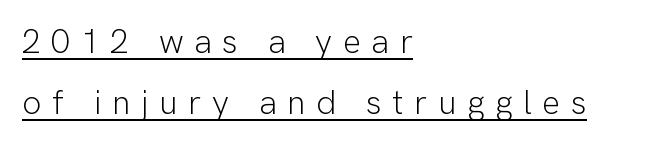
{"serif": "no", "italic": "no", "bold": "no", "weight": "light", "width": "normal", "stroke_contrast": "low", "x_height": "medium", "monospaced": "no", "underline": "yes", "align": "left", "line_spacing_ratio": 1.79, "letter_spacing": "wide", "letter_spacing_em": 0.31, "glyph_px": 34}
